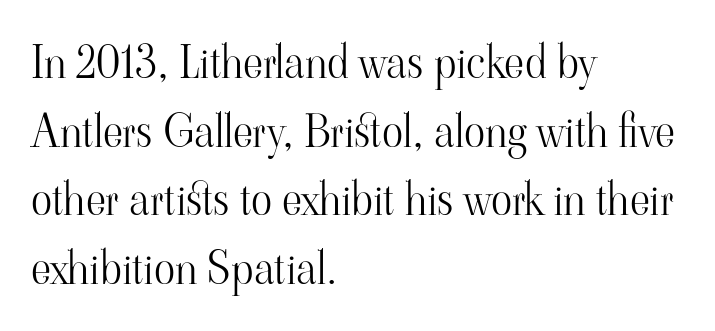
The rendering keeps characters at their native spacing. Unlike a clean sans, this face finishes its strokes with serifs. The passage shown is not underscored anywhere. Character widths vary here, with narrow letters taking less room than wide ones.
